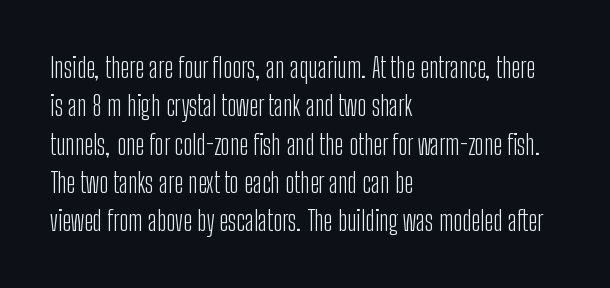
The image shows 28 px light, condensed sans-serif type, upright; set left-aligned, normal line spacing (1.37x), normal letter spacing, not underlined; low stroke contrast and a medium x-height.
